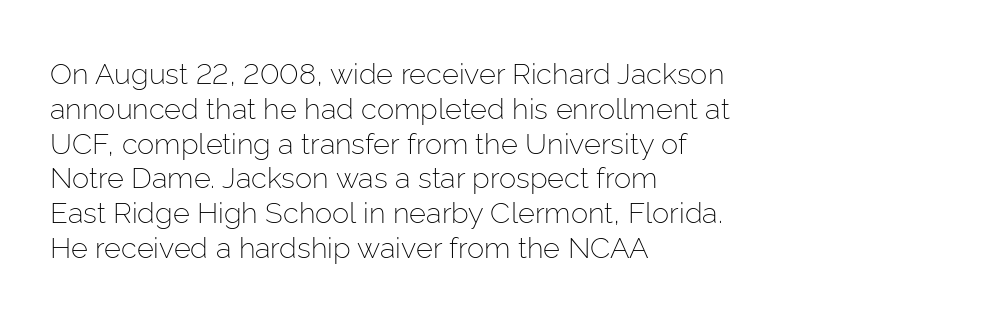
{"serif": "no", "italic": "no", "bold": "no", "weight": "light", "width": "normal", "stroke_contrast": "low", "x_height": "medium", "monospaced": "no", "underline": "no", "align": "left", "line_spacing_ratio": 1.2, "letter_spacing": "normal", "letter_spacing_em": 0.0, "glyph_px": 29}
